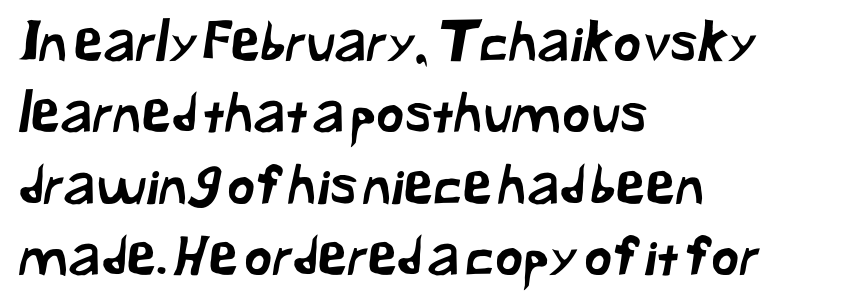
{"serif": "no", "width": "normal", "stroke_contrast": "low", "x_height": "medium", "monospaced": "no", "underline": "no", "align": "left", "line_spacing": "normal", "line_spacing_ratio": 1.32, "letter_spacing": "normal", "letter_spacing_em": 0.0, "glyph_px": 54}
